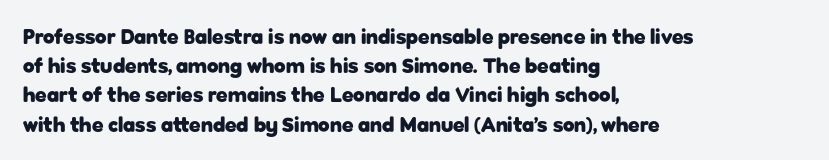
Q: Is the text bold? A: Yes.
Q: Is the text italic (slanted)? A: No, it is upright.
Q: Is the text underlined? A: No.
Q: How is the paragraph aligned? A: Left-aligned.
Q: Is the spacing between letters normal or unusually wide? A: Normal.
Q: Is the spacing between lines tight, normal or loose? A: Normal.
